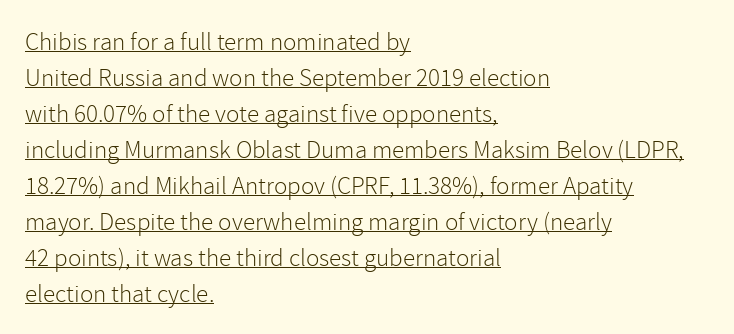
{"italic": "no", "bold": "no", "underline": "yes", "align": "left", "line_spacing": "normal", "line_spacing_ratio": 1.44, "letter_spacing": "normal", "letter_spacing_em": 0.0, "glyph_px": 25}
